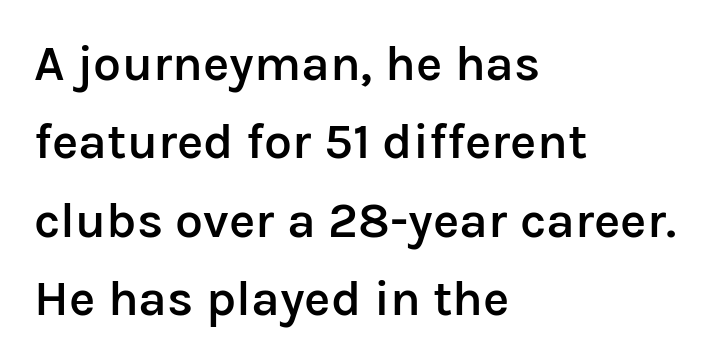
The designer left line spacing at the default. Short and long lines alike share a common starting point at left. Tracking here is standard; glyphs follow each other at the usual distance. In terms of letterform style, serifs are entirely absent.
